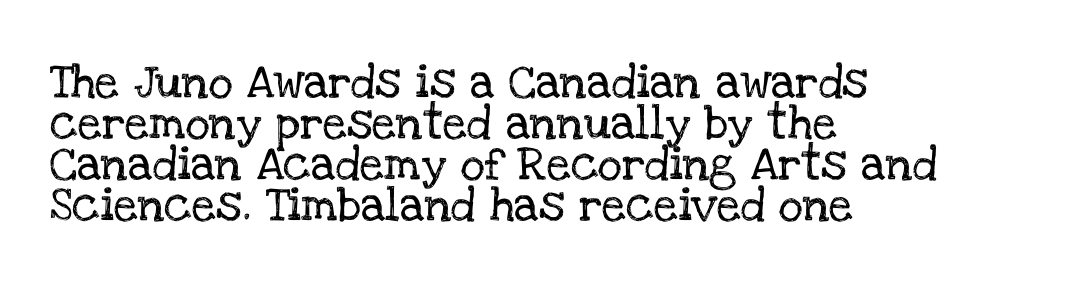
Q: Is the text italic (slanted)? A: No, it is upright.
Q: Is the typeface a serif or a sans-serif typeface? A: Serif.
Q: Is the text underlined? A: No.
Q: How is the paragraph aligned? A: Left-aligned.
Q: Is the spacing between letters normal or unusually wide? A: Normal.
Q: Width (condensed, normal, or wide)? A: Normal.
Q: Stroke contrast? A: Low.
Q: x-height? A: Large.
Q: Monospaced? A: No.
